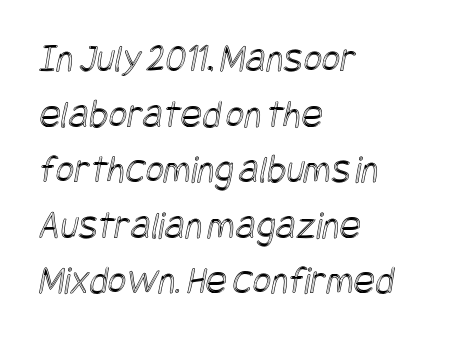
{"width": "condensed", "x_height": "large", "underline": "no", "align": "left", "line_spacing": "normal", "line_spacing_ratio": 1.39, "letter_spacing": "normal", "letter_spacing_em": 0.0, "glyph_px": 40}
